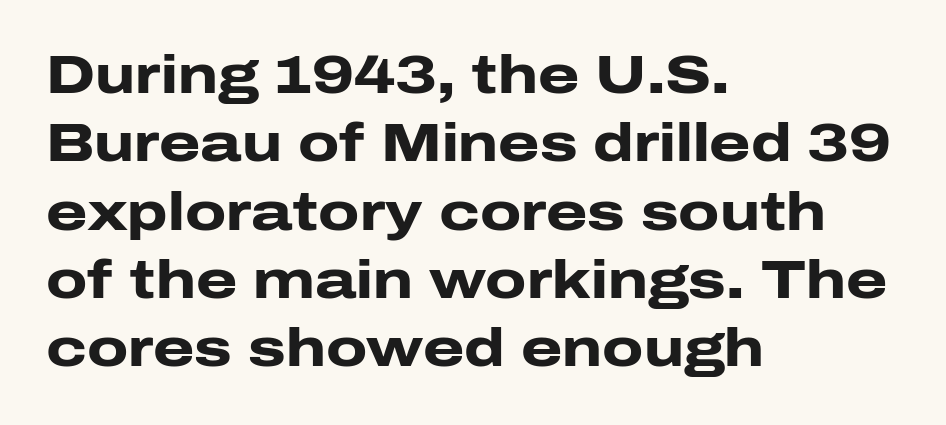
Q: Is the text bold? A: Yes.
Q: Is the text italic (slanted)? A: No, it is upright.
Q: Is the typeface a serif or a sans-serif typeface? A: Sans-serif.
Q: Is the text underlined? A: No.
Q: How is the paragraph aligned? A: Left-aligned.
Q: Is the spacing between letters normal or unusually wide? A: Normal.
Q: Is the spacing between lines tight, normal or loose? A: Normal.
Q: Width (condensed, normal, or wide)? A: Wide.
Q: Stroke contrast? A: Low.
Q: x-height? A: Medium.
Q: Monospaced? A: No.
